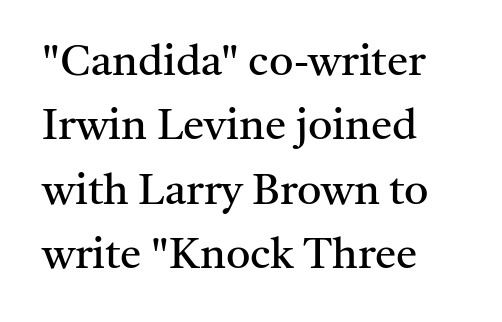
Q: Is the text bold? A: No.
Q: Is the text italic (slanted)? A: No, it is upright.
Q: Is the typeface a serif or a sans-serif typeface? A: Serif.
Q: Is the text underlined? A: No.
Q: How is the paragraph aligned? A: Left-aligned.
Q: Is the spacing between letters normal or unusually wide? A: Normal.
Q: Is the spacing between lines tight, normal or loose? A: Normal.
Q: Width (condensed, normal, or wide)? A: Normal.
Q: Stroke contrast? A: Medium.
Q: x-height? A: Medium.
Q: Monospaced? A: No.
